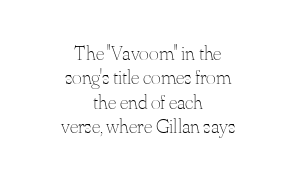
Teacher's note: observe the equal gaps on both sides — that is centered alignment. Bold? No — there's no thickening of the strokes. Posture: straight, roman, zero tilt. What stands out about the letter spacing? Nothing — it is the standard amount. The words here are not underlined.
